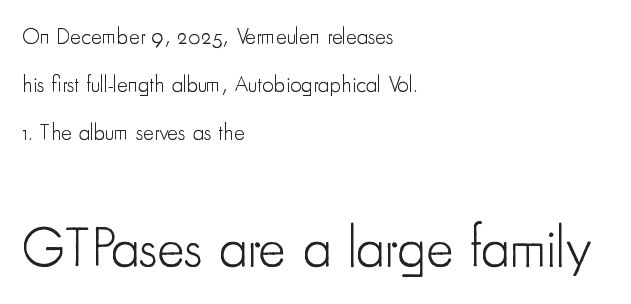
The image shows 57 px light, condensed sans-serif type, upright; set left-aligned, loose line spacing (2.09x), normal letter spacing, not underlined; the second (bottom) block is 2.48x larger; low stroke contrast and a small x-height.
